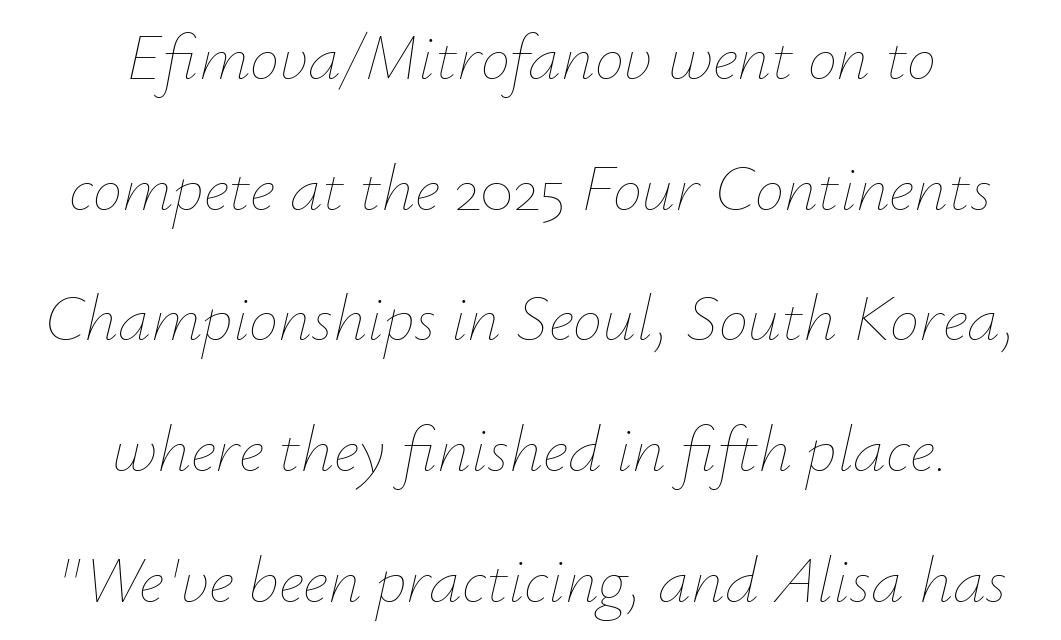
What stands out about the letter spacing? Nothing — it is the standard amount. Proportional: the letters do not fall into vertical columns. Both edges are ragged and mirror each other, which tells us the setting is centered. In terms of posture, this sample is oblique. Anything drawn beneath the words? Only blank space.
